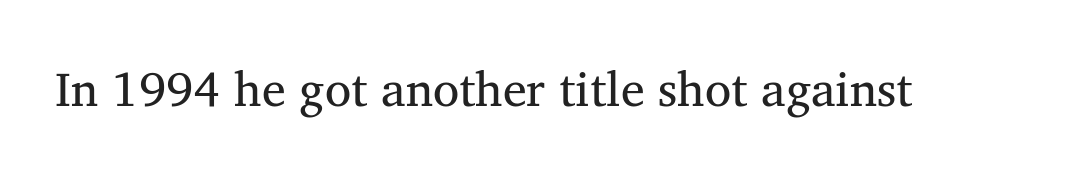
{"serif": "yes", "italic": "no", "bold": "no", "weight": "regular", "width": "normal", "stroke_contrast": "medium", "x_height": "medium", "monospaced": "no", "underline": "no", "letter_spacing": "normal", "letter_spacing_em": 0.0, "glyph_px": 48}
